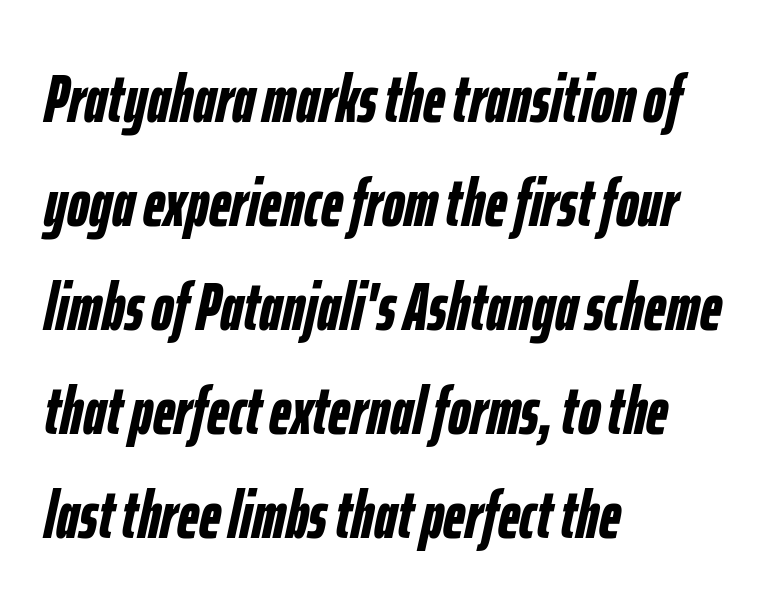
The image shows 68 px semibold, condensed type, italic (leaning right); set left-aligned, normal line spacing (1.53x), normal letter spacing, not underlined; low stroke contrast and a medium x-height.
